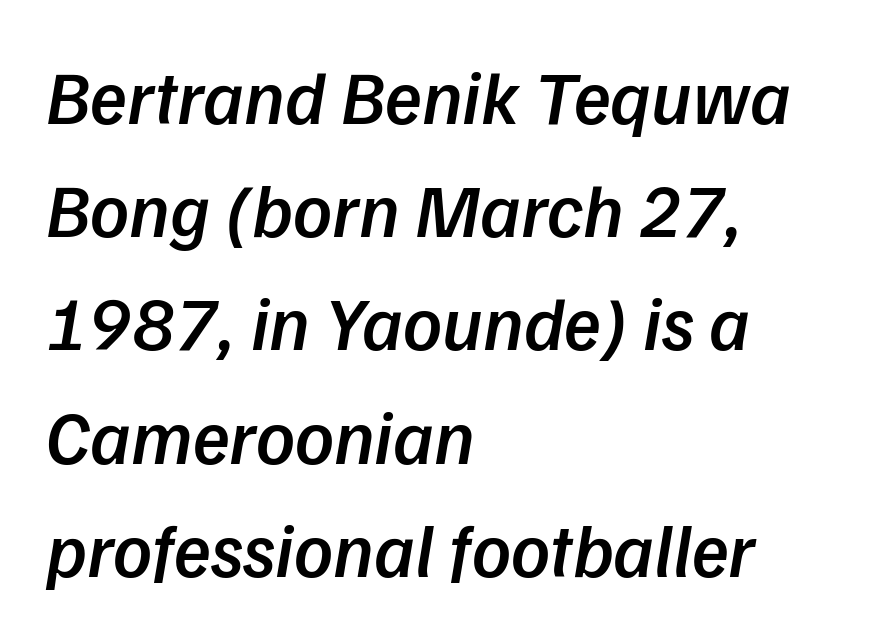
{"serif": "no", "bold": "semi", "weight": "semibold", "width": "normal", "stroke_contrast": "low", "x_height": "medium", "monospaced": "no", "underline": "no", "align": "left", "line_spacing": "normal", "line_spacing_ratio": 1.49, "letter_spacing": "normal", "letter_spacing_em": 0.0, "glyph_px": 76}
